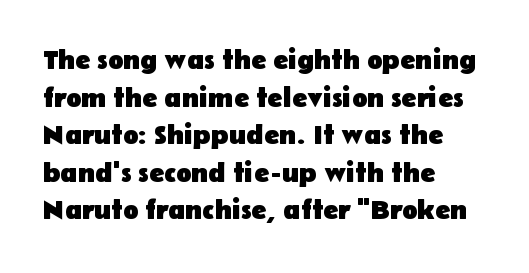
Is this a fixed-width face? No — the glyphs have proportional, varying widths. Alignment: flush left. Look at the tracking — it's just the regular setting, nothing added. The sample has been set heavy, in full bold.
